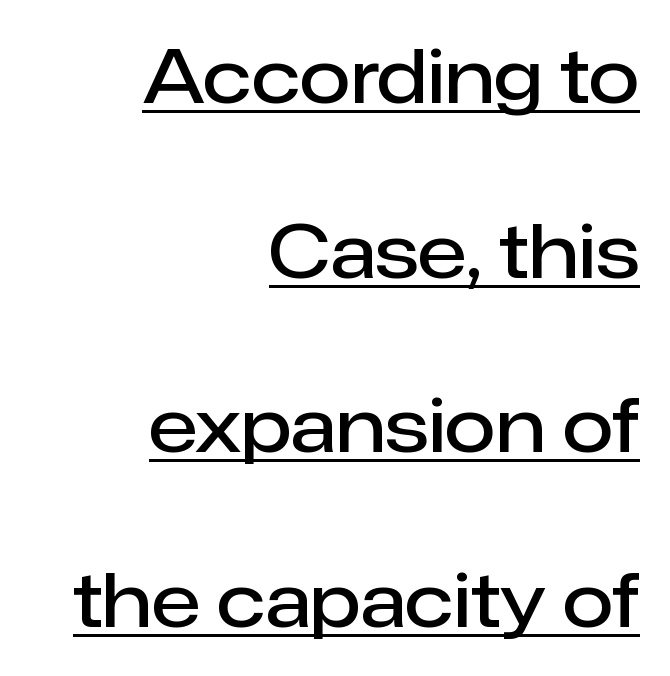
{"serif": "no", "italic": "no", "bold": "semi", "weight": "semibold", "width": "normal", "stroke_contrast": "low", "x_height": "medium", "monospaced": "no", "underline": "yes", "align": "right", "line_spacing": "loose", "line_spacing_ratio": 2.36, "letter_spacing": "normal", "letter_spacing_em": 0.0, "glyph_px": 74}
